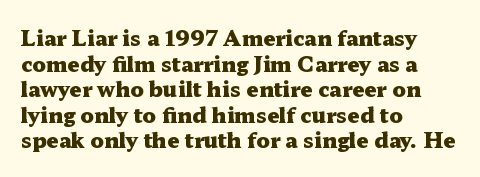
Is there any slant? The stems are plumb. The zone under the glyphs is completely vacant. Caption: bold face, heavy strokes. Each word holds together tightly as a unit, with standard inter-letter gaps. Does the copy run flush right? No — it runs flush left.
